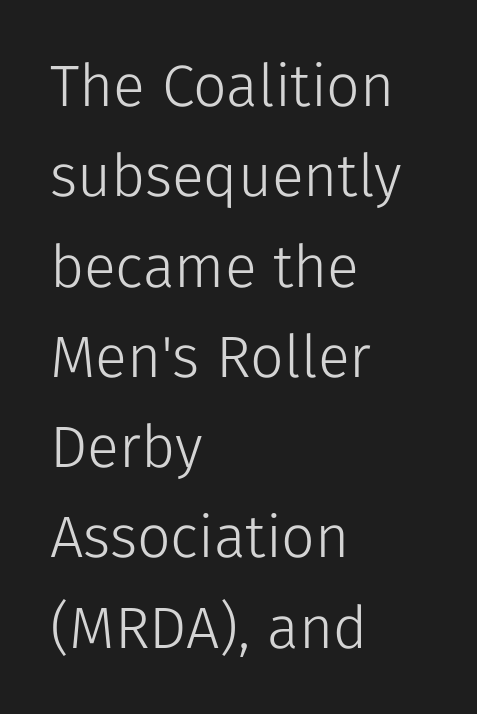
The image shows 59 px light sans-serif type, upright; set left-aligned, normal line spacing (1.53x), normal letter spacing, not underlined; low stroke contrast and a medium x-height.
